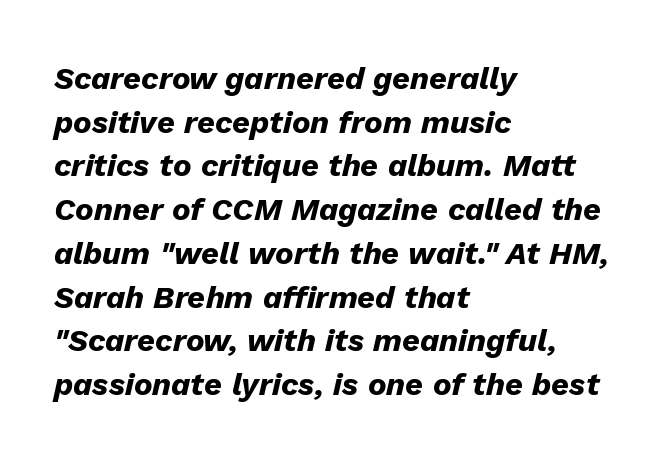
How are the letters spaced? Ordinarily, with no added tracking. The space directly below the letters is spotless. Alignment: flush left. Is the type bold? Yes — the strokes are clearly thick and heavy. A typesetter would mark this as italic. Spacing verdict: proportional, widths tailored to each character.
